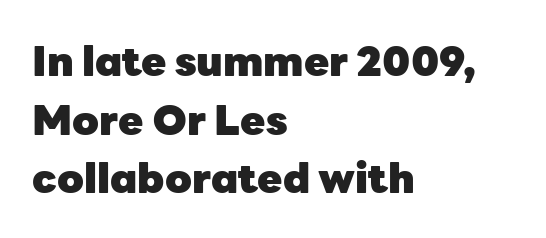
Character widths vary here, with narrow letters taking less room than wide ones. Plain, unruled lines of type. The letters sit at their default tracking, neither squeezed nor spread. How would I describe the line gaps? Plain and ordinary.
